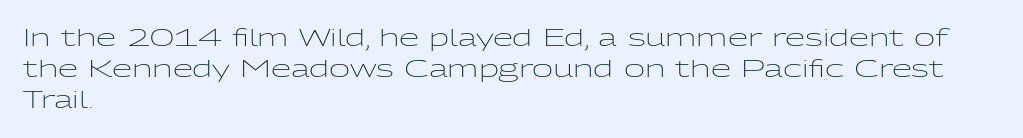
The image shows 23 px text type, upright; set left-aligned, normal line spacing (1.35x), normal letter spacing, not underlined.
